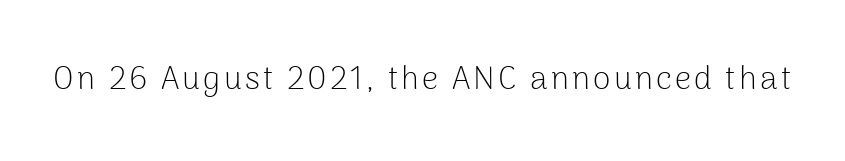
Are there feet on the stems? There aren't — it's a sans. Just letters on the line, the space beneath them empty. The lettering stays uniformly vertical, giving the passage a roman look. The weight tops out at a normal text grade. Character widths vary here, with narrow letters taking less room than wide ones.
